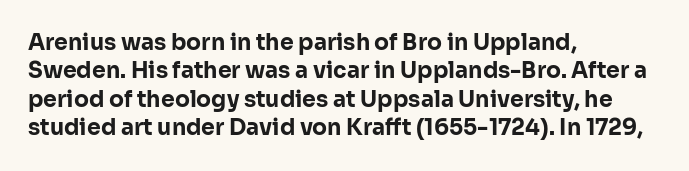
This is the regular roman posture of the typeface. The lines in this sample share a left origin and differ only in where they stop. Standard letterfit; no display-style spreading of the glyphs. Heavy-handed strokes throughout: this text is bold. The space directly below the letters is spotless.
